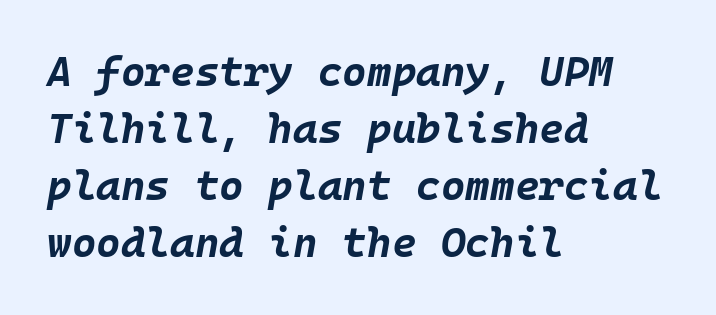
Q: Is the text bold? A: Yes.
Q: Is the text italic (slanted)? A: Yes, it leans right by about 10 degrees.
Q: Is the text underlined? A: No.
Q: How is the paragraph aligned? A: Left-aligned.
Q: Is the spacing between letters normal or unusually wide? A: Normal.
Q: Is the spacing between lines tight, normal or loose? A: Normal.
Q: Width (condensed, normal, or wide)? A: Normal.
Q: Stroke contrast? A: Low.
Q: x-height? A: Large.
Q: Monospaced? A: Yes.
